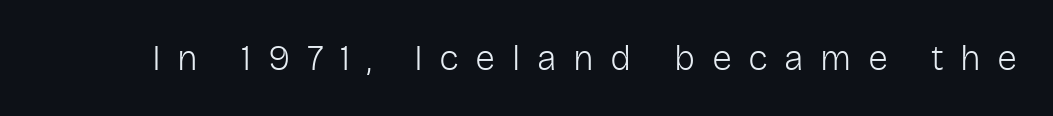
{"serif": "no", "italic": "no", "bold": "no", "weight": "light", "width": "normal", "stroke_contrast": "low", "x_height": "medium", "monospaced": "no", "underline": "no", "letter_spacing": "wide", "letter_spacing_em": 0.46, "glyph_px": 36}
